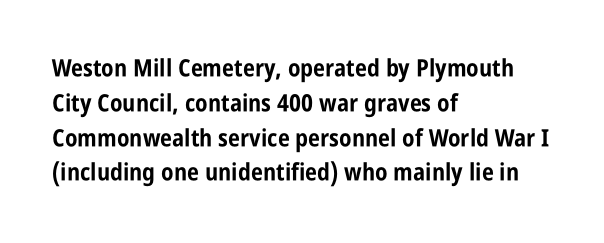
The image shows 24 px bold type, upright; set left-aligned, normal line spacing (1.45x), normal letter spacing, not underlined.
